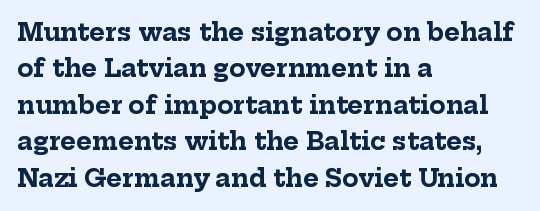
{"italic": "no", "bold": "yes", "underline": "no", "align": "left", "line_spacing": "normal", "line_spacing_ratio": 1.52, "letter_spacing": "normal", "letter_spacing_em": 0.0, "glyph_px": 24}
